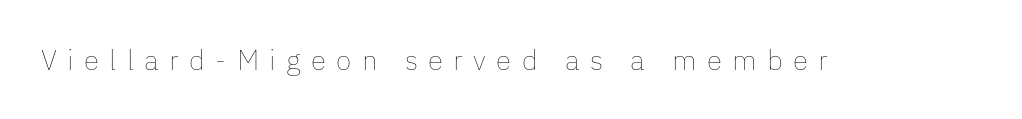
The image shows 28 px thin type, upright; set unusually wide letter spacing (+0.37 em), not underlined; low stroke contrast and a medium x-height.
